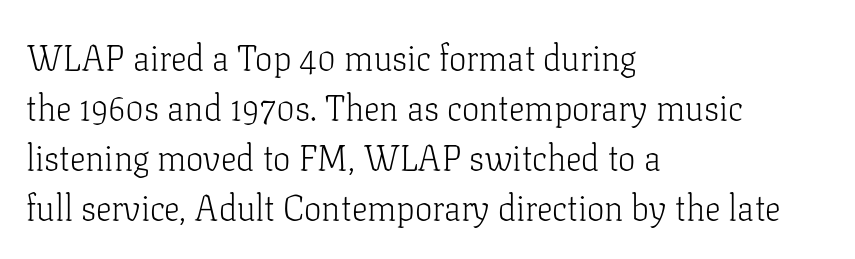
Q: Is the text bold? A: No.
Q: Is the text italic (slanted)? A: No, it is upright.
Q: Is the typeface a serif or a sans-serif typeface? A: Serif.
Q: Is the text underlined? A: No.
Q: How is the paragraph aligned? A: Left-aligned.
Q: Is the spacing between letters normal or unusually wide? A: Normal.
Q: Is the spacing between lines tight, normal or loose? A: Normal.
Q: Width (condensed, normal, or wide)? A: Normal.
Q: Stroke contrast? A: Low.
Q: x-height? A: Medium.
Q: Monospaced? A: No.
